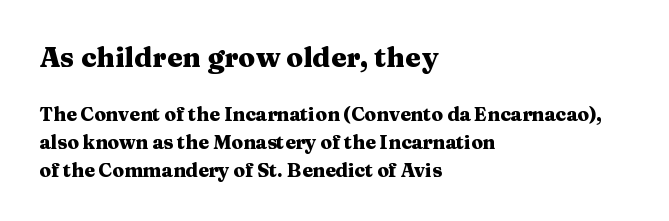
The image shows 28 px heavy, wide serif type, upright; set left-aligned, normal line spacing (1.46x), normal letter spacing, not underlined; the first (top) block is 1.47x larger; medium stroke contrast and a medium x-height.
